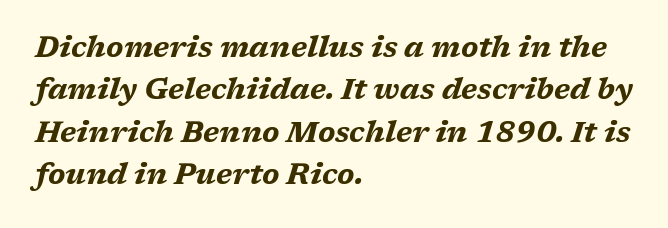
The image shows 29 px bold, wide type, italic (leaning right); set left-aligned, normal line spacing (1.46x), normal letter spacing, not underlined; medium stroke contrast and a medium x-height.
